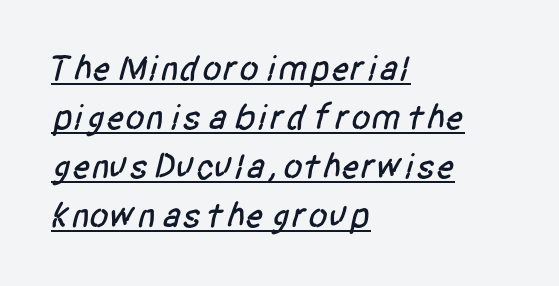
The image shows 36 px condensed sans-serif type; set left-aligned, normal line spacing (1.36x), normal letter spacing, underlined; low stroke contrast and a large x-height.
